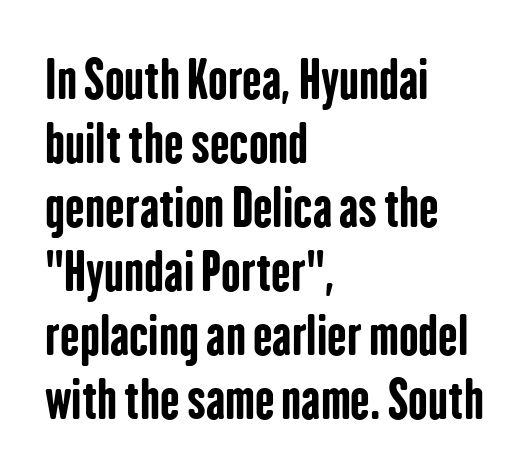
This sample has the flowing, uneven cadence of proportional lettering. Serif or sans? Sans — the stroke terminals are bare. The axis of the letterforms is exactly vertical. The horizontal fit of the characters is conventional and even.
